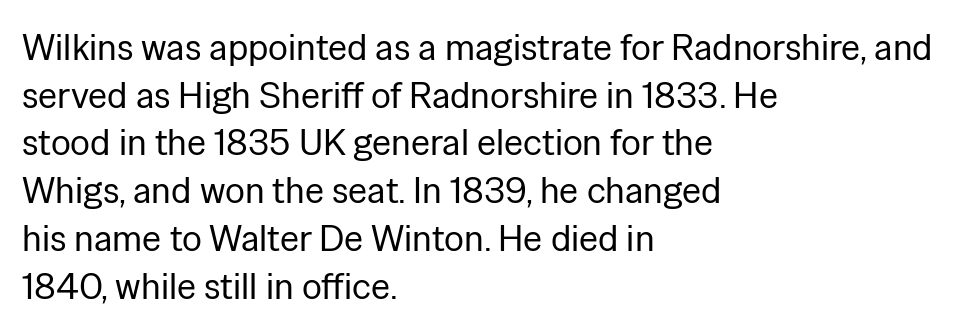
Is this a heavy cut? Hardly; it is regular or lighter. How are the letters spaced? Ordinarily, with no added tracking. The ragged edge is on the right, which tells us the setting is flush left. Characters remain perfectly vertical along every line. This sample has the flowing, uneven cadence of proportional lettering. The area under the type is left untouched.
